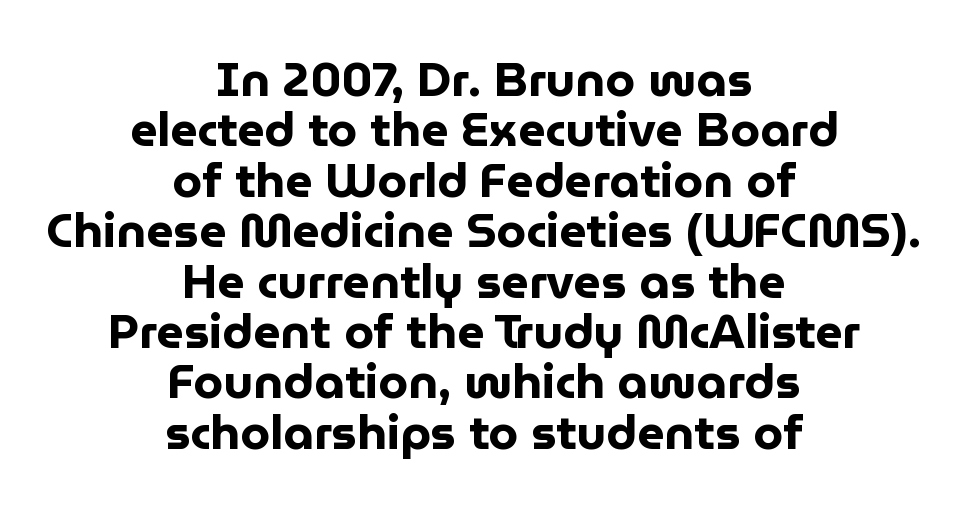
The image shows 48 px bold sans-serif type, upright; set centered, tight line spacing (1.05x), normal letter spacing, not underlined; low stroke contrast and a medium x-height.
